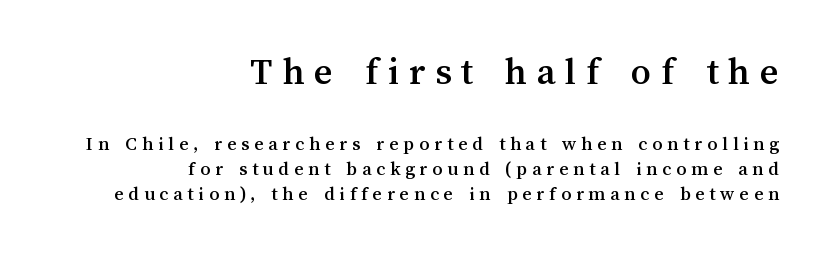
The foot of each line stays bare and open. This sample has the flowing, uneven cadence of proportional lettering. Note: larger setting up top, smaller setting below. Reading down the column, the eye jumps a familiar distance to each next line. The ragged edge is on the left, which tells us the setting is flush right.
